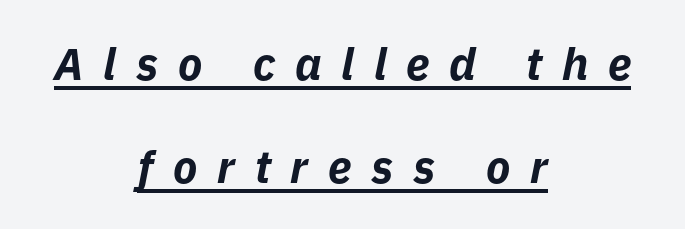
{"italic": "yes", "lean": "right", "slant_degrees": 11, "bold": "yes", "weight": "bold", "width": "normal", "stroke_contrast": "low", "x_height": "medium", "monospaced": "no", "underline": "yes", "align": "center", "line_spacing": "loose", "line_spacing_ratio": 2.28, "letter_spacing": "wide", "letter_spacing_em": 0.44, "glyph_px": 45}
